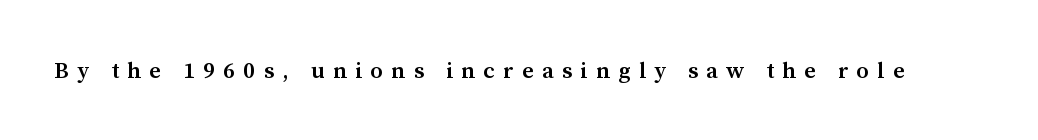
Every character sits straight up, as roman type does. The gaps between neighbouring characters are conspicuously large. Glance below the letters and you will spot only blank space. Students, this is semibold: more ink than regular, less than bold.
